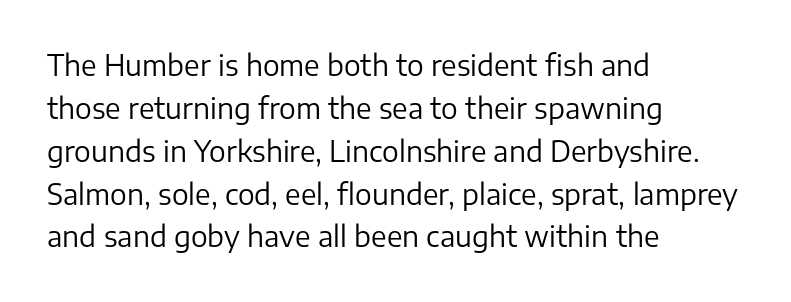
Is this a fixed-width face? No — the glyphs have proportional, varying widths. The specimen reads as upright at a glance. Notice how descenders clear the ascenders below comfortably — that's standard leading. The rendering anchors every line to the left-hand side. The letters look calm and open, with moderate or lighter stems. This rendering employs a face without finishing strokes, i.e., a sans-serif.
